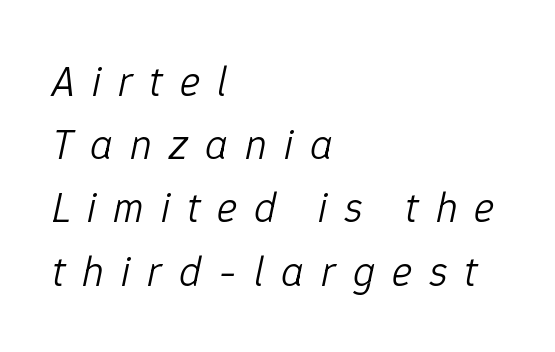
Q: Is the text bold? A: No.
Q: Is the text italic (slanted)? A: Yes, it leans right by about 12 degrees.
Q: Is the text underlined? A: No.
Q: How is the paragraph aligned? A: Left-aligned.
Q: Is the spacing between letters normal or unusually wide? A: Unusually wide.
Q: Is the spacing between lines tight, normal or loose? A: Normal.
Q: Width (condensed, normal, or wide)? A: Normal.
Q: Stroke contrast? A: Low.
Q: x-height? A: Medium.
Q: Monospaced? A: No.
